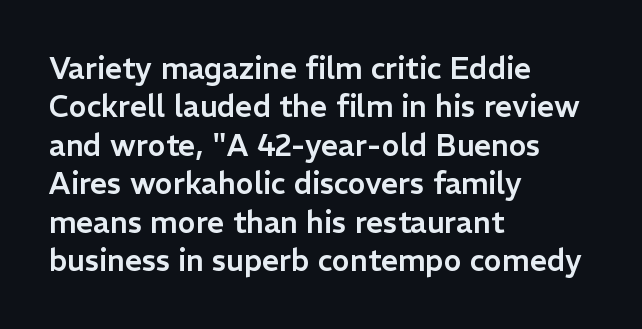
Q: Is the text italic (slanted)? A: No, it is upright.
Q: Is the typeface a serif or a sans-serif typeface? A: Sans-serif.
Q: Is the text underlined? A: No.
Q: How is the paragraph aligned? A: Left-aligned.
Q: Is the spacing between letters normal or unusually wide? A: Normal.
Q: Is the spacing between lines tight, normal or loose? A: Normal.
Q: Width (condensed, normal, or wide)? A: Normal.
Q: Stroke contrast? A: Low.
Q: x-height? A: Medium.
Q: Monospaced? A: No.
